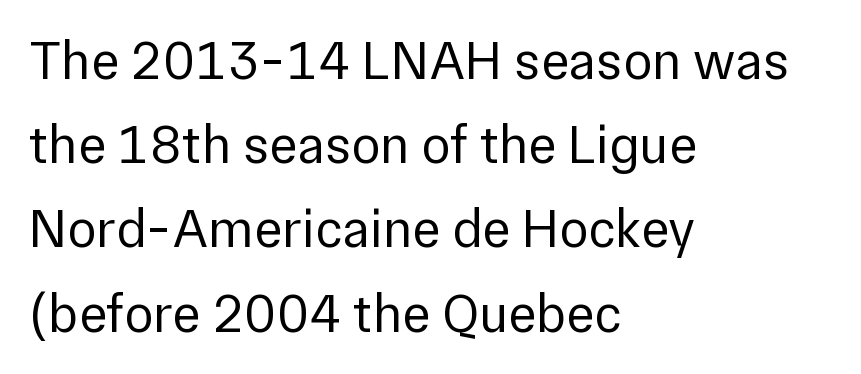
The image shows 54 px regular-weight sans-serif type, upright; set left-aligned, normal line spacing (1.56x), normal letter spacing, not underlined; low stroke contrast and a medium x-height.
